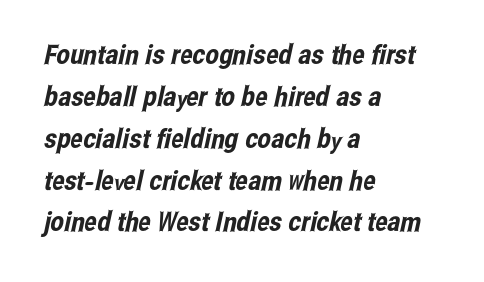
{"underline": "no", "align": "left", "line_spacing": "normal", "line_spacing_ratio": 1.55, "letter_spacing": "normal", "letter_spacing_em": 0.0, "glyph_px": 27}
